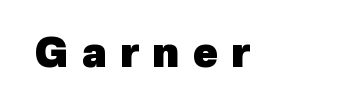
Q: Is the text bold? A: Yes.
Q: Is the typeface a serif or a sans-serif typeface? A: Sans-serif.
Q: Is the text underlined? A: No.
Q: How is the paragraph aligned? A: Left-aligned.
Q: Is the spacing between letters normal or unusually wide? A: Unusually wide.
Q: Width (condensed, normal, or wide)? A: Normal.
Q: x-height? A: Medium.
Q: Monospaced? A: No.
